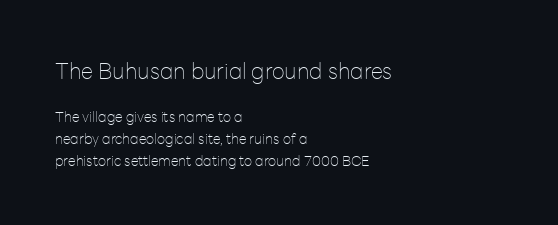
{"italic": "no", "bold": "no", "underline": "no", "align": "left", "line_spacing": "normal", "line_spacing_ratio": 1.56, "letter_spacing": "normal", "letter_spacing_em": 0.0, "larger_block": "first", "size_ratio": 1.57, "glyph_px": 22}
